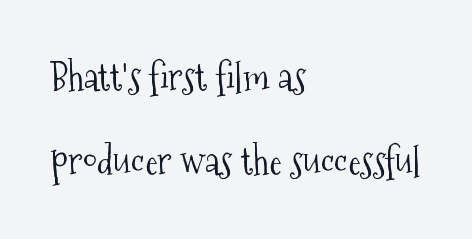
If you drew a ruler down the left edge, every line would touch it. The line texture is even and compact thanks to regular tracking. These lines were composed using upright roman letters. The rendering uses a large line-height, opening up the rows. This sample uses a serif face.
